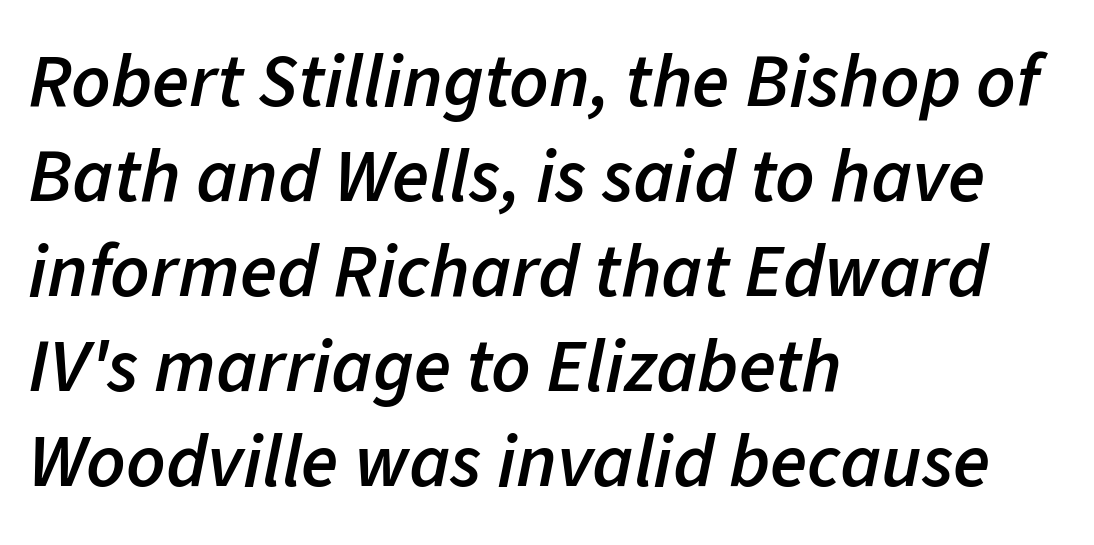
This rendering features lettering with no underline. Varying glyph widths throughout — classic text-font behaviour. What stands out about the letter spacing? Nothing — it is the standard amount. Visually the block forms a straight wall on the left and a jagged coastline on the right.
